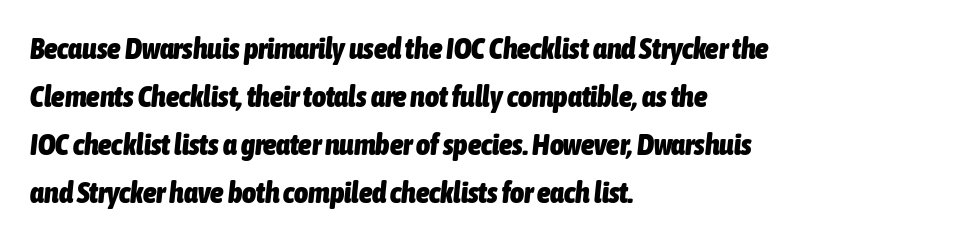
{"italic": "yes", "lean": "right", "slant_degrees": 6, "bold": "yes", "weight": "heavy", "width": "condensed", "stroke_contrast": "low", "x_height": "medium", "monospaced": "no", "underline": "no", "align": "left", "line_spacing": "normal", "line_spacing_ratio": 1.6, "letter_spacing": "normal", "letter_spacing_em": 0.0, "glyph_px": 30}
